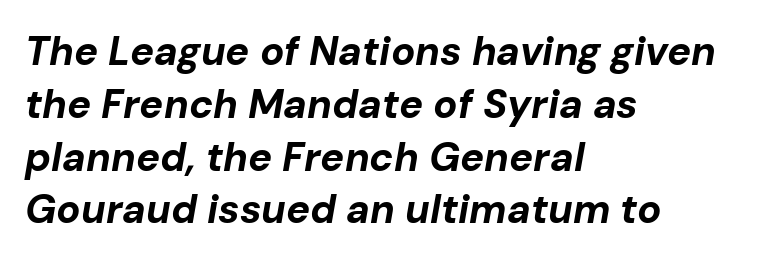
The image shows 40 px bold type, italic (leaning right); set left-aligned, normal line spacing (1.32x), normal letter spacing, not underlined; low stroke contrast and a medium x-height.
